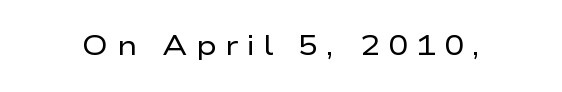
Q: Is the text bold? A: No.
Q: Is the text italic (slanted)? A: No, it is upright.
Q: Is the text underlined? A: No.
Q: Is the spacing between letters normal or unusually wide? A: Unusually wide.
